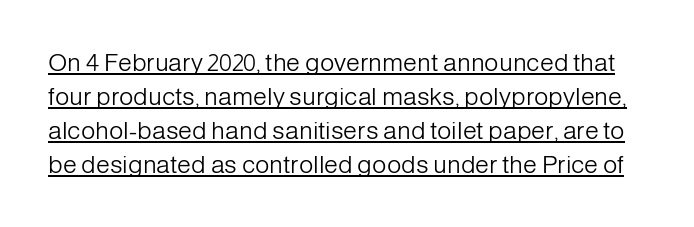
Q: Is the text bold? A: No.
Q: Is the text italic (slanted)? A: No, it is upright.
Q: Is the text underlined? A: Yes.
Q: Is the spacing between letters normal or unusually wide? A: Normal.
Q: Is the spacing between lines tight, normal or loose? A: Normal.
